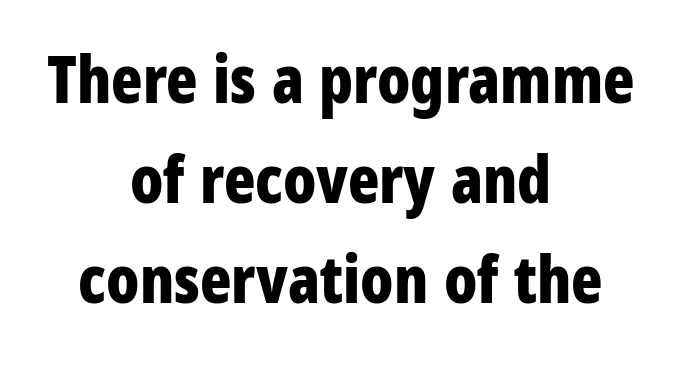
Q: Is the text bold? A: Yes.
Q: Is the text italic (slanted)? A: No, it is upright.
Q: Is the typeface a serif or a sans-serif typeface? A: Sans-serif.
Q: Is the text underlined? A: No.
Q: How is the paragraph aligned? A: Centered.
Q: Is the spacing between letters normal or unusually wide? A: Normal.
Q: Is the spacing between lines tight, normal or loose? A: Normal.
Q: Width (condensed, normal, or wide)? A: Condensed.
Q: Stroke contrast? A: Low.
Q: x-height? A: Large.
Q: Monospaced? A: No.
